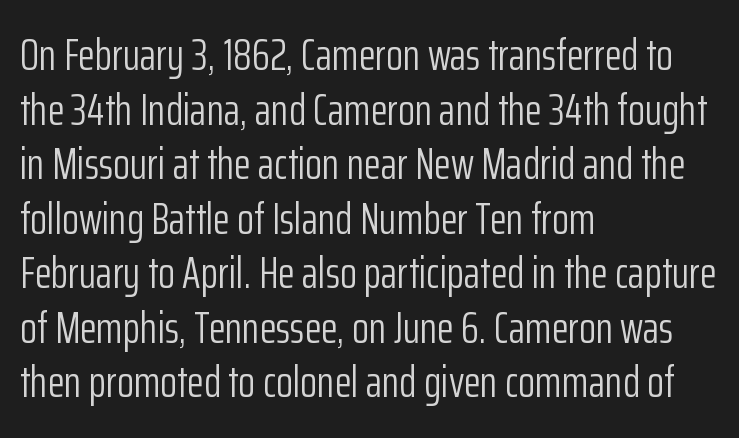
Q: Is the text bold? A: No.
Q: Is the text italic (slanted)? A: No, it is upright.
Q: Is the typeface a serif or a sans-serif typeface? A: Sans-serif.
Q: Is the text underlined? A: No.
Q: How is the paragraph aligned? A: Left-aligned.
Q: Is the spacing between letters normal or unusually wide? A: Normal.
Q: Width (condensed, normal, or wide)? A: Condensed.
Q: Stroke contrast? A: Low.
Q: x-height? A: Medium.
Q: Monospaced? A: No.
